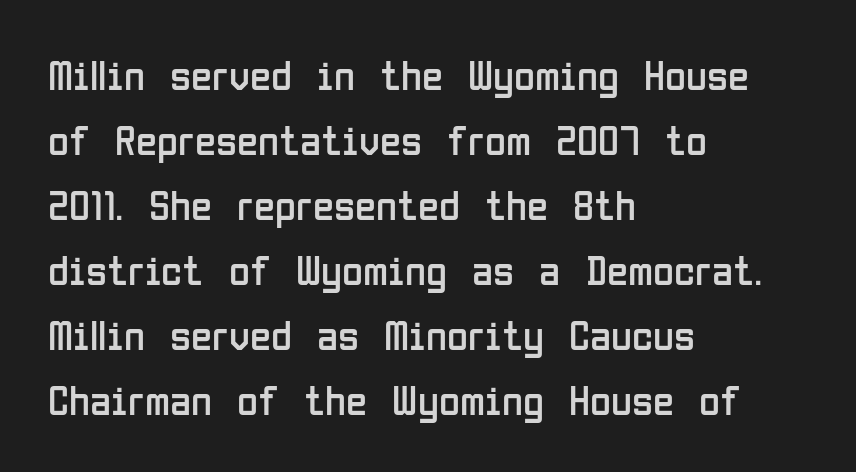
Q: Is the text bold? A: No.
Q: Is the text italic (slanted)? A: No, it is upright.
Q: Is the typeface a serif or a sans-serif typeface? A: Sans-serif.
Q: Is the text underlined? A: No.
Q: How is the paragraph aligned? A: Left-aligned.
Q: Is the spacing between letters normal or unusually wide? A: Normal.
Q: Is the spacing between lines tight, normal or loose? A: Normal.
Q: Width (condensed, normal, or wide)? A: Condensed.
Q: Stroke contrast? A: Low.
Q: x-height? A: Medium.
Q: Monospaced? A: No.
